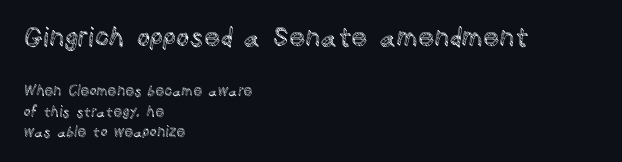
Letters rest on an invisible, unmarked baseline. In CSS terms this would be text-align: left. This sample keeps an unexceptional amount of space between lines. Words appear dense and cohesive because spacing is normal.
